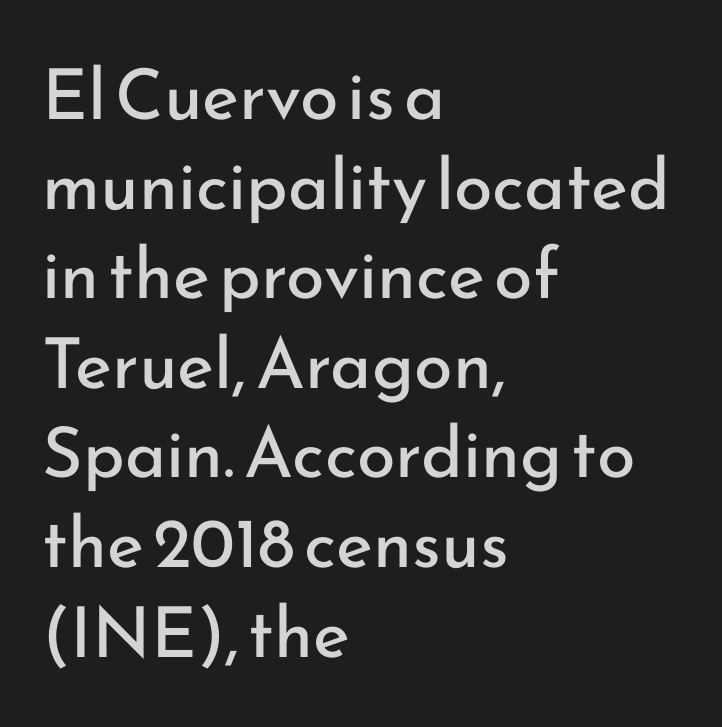
The image shows 70 px regular-weight sans-serif type, upright; set left-aligned, normal line spacing (1.28x), normal letter spacing, not underlined; low stroke contrast and a small x-height.
